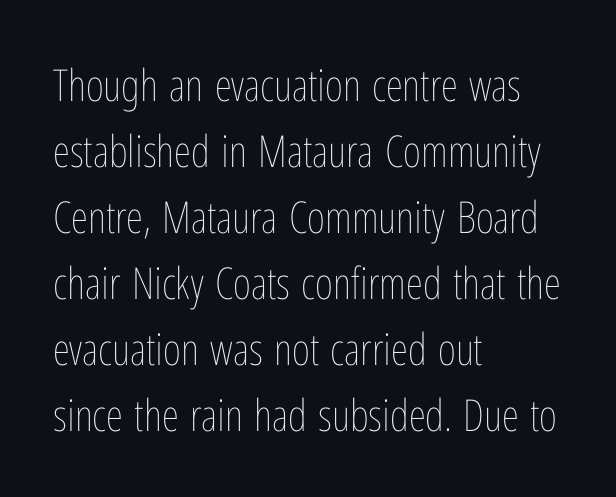
{"italic": "no", "bold": "no", "weight": "thin", "width": "condensed", "stroke_contrast": "low", "x_height": "medium", "monospaced": "no", "underline": "no", "align": "left", "line_spacing": "normal", "line_spacing_ratio": 1.5, "letter_spacing": "normal", "letter_spacing_em": 0.0, "glyph_px": 44}
